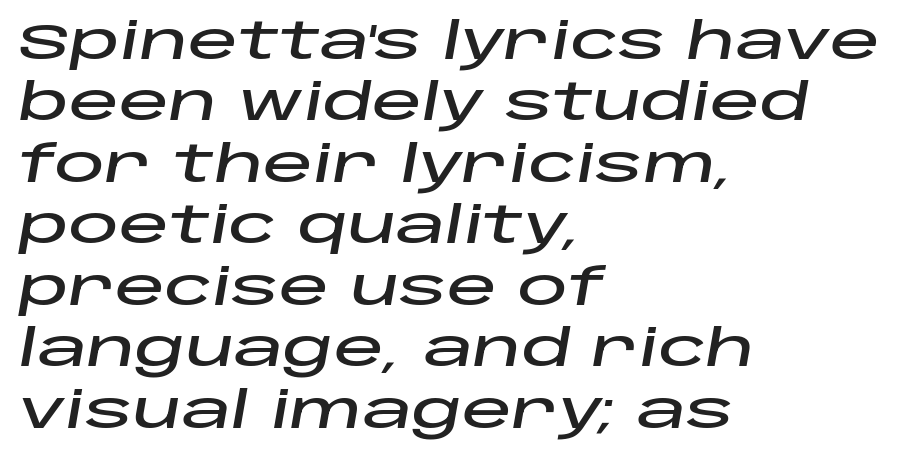
Between one letter and the next there's only the usual sliver of space. You could not count columns in this text — the font is proportionally spaced. Would a proofreader flag this as italicized? Yes. Lines of text with bare space underneath. The setting favours the left margin, as ordinary paragraphs usually do.
